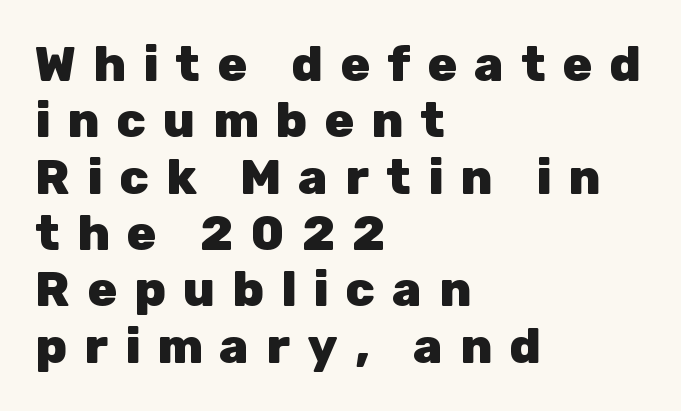
Typeset ragged right — the left edge is the straight one. The space beneath each line is pristine and unruled. Posture: vertical. In terms of leading, this rendering errs on the cramped side.
